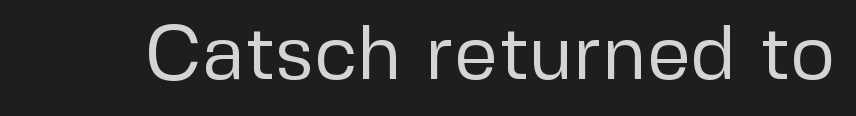
Q: Is the text bold? A: No.
Q: Is the text italic (slanted)? A: No, it is upright.
Q: Is the typeface a serif or a sans-serif typeface? A: Sans-serif.
Q: Is the text underlined? A: No.
Q: Is the spacing between letters normal or unusually wide? A: Normal.
Q: Width (condensed, normal, or wide)? A: Normal.
Q: Stroke contrast? A: Low.
Q: x-height? A: Medium.
Q: Monospaced? A: No.
